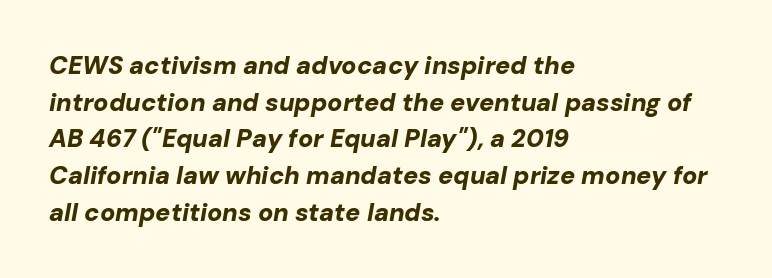
{"italic": "yes", "lean": "right", "slant_degrees": 10, "bold": "yes", "underline": "no", "align": "left", "line_spacing": "normal", "line_spacing_ratio": 1.47, "letter_spacing": "normal", "letter_spacing_em": 0.0, "glyph_px": 25}
